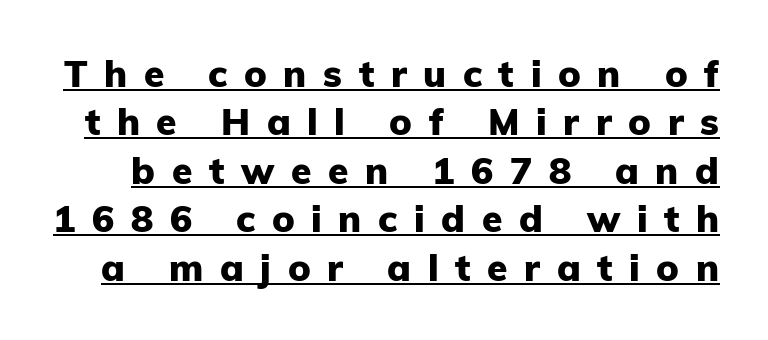
Q: Is the text bold? A: Yes.
Q: Is the text italic (slanted)? A: No, it is upright.
Q: Is the typeface a serif or a sans-serif typeface? A: Sans-serif.
Q: Is the text underlined? A: Yes.
Q: Is the spacing between letters normal or unusually wide? A: Unusually wide.
Q: Is the spacing between lines tight, normal or loose? A: Normal.
Q: Width (condensed, normal, or wide)? A: Normal.
Q: Stroke contrast? A: Low.
Q: x-height? A: Medium.
Q: Monospaced? A: No.
